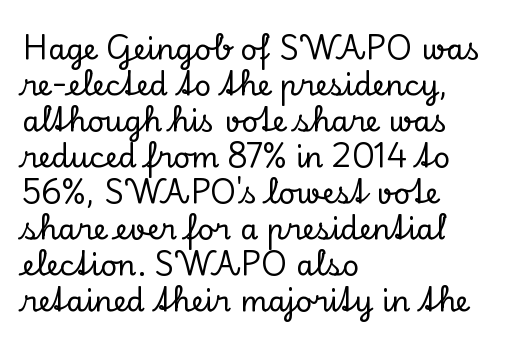
{"italic": "no", "width": "normal", "stroke_contrast": "low", "x_height": "small", "monospaced": "no", "underline": "no", "align": "left", "line_spacing_ratio": 1.24, "letter_spacing": "normal", "letter_spacing_em": 0.0, "glyph_px": 29}
